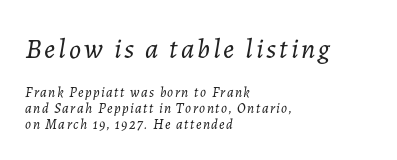
Q: Is the text bold? A: No.
Q: Is the text italic (slanted)? A: Yes, it leans right by about 7 degrees.
Q: Is the text underlined? A: No.
Q: How is the paragraph aligned? A: Left-aligned.
Q: Which block of text is set in a larger size, the first (top) or the second (bottom)? A: The first (top) one.
Q: Width (condensed, normal, or wide)? A: Normal.
Q: Stroke contrast? A: Low.
Q: x-height? A: Medium.
Q: Monospaced? A: No.
